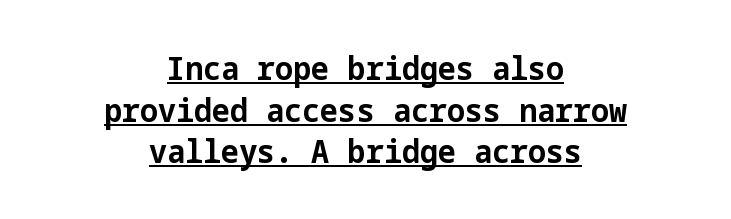
Line spacing here is normal. The tracking reads as untouched default to a designer's eye. Ascenders rise straight up at ninety degrees. Does the type have serifs? No, each stem ends abruptly.
